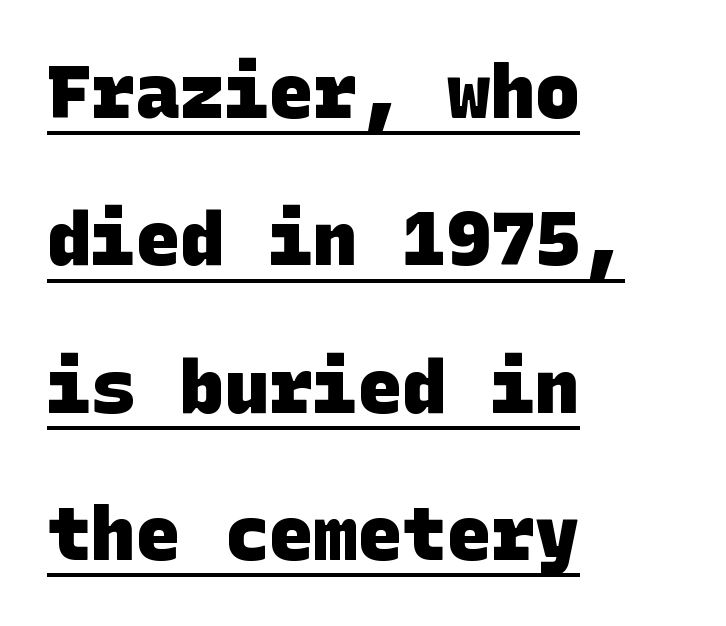
The paragraph has a hard left edge and a soft right edge. The rendered words wear a rule along their underside. Set as a true bold cut, around the 700 mark. Each letter's strokes conclude bluntly, with no projecting serifs.
